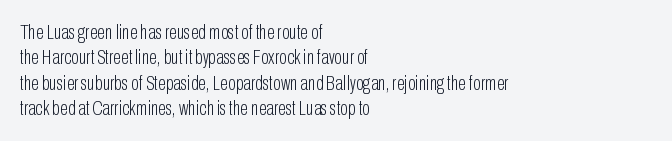
The image shows 21 px text type, upright; set left-aligned, line spacing 1.21x, normal letter spacing, not underlined.
